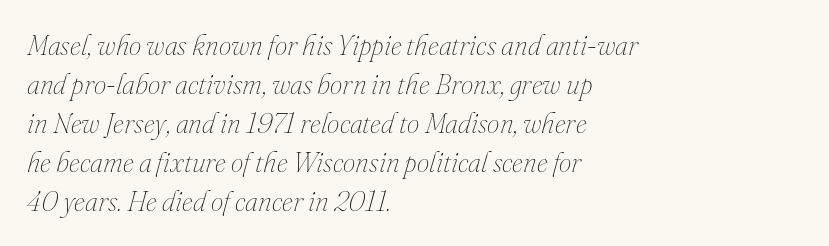
{"italic": "yes", "lean": "right", "slant_degrees": 16, "bold": "no", "weight": "thin", "width": "normal", "stroke_contrast": "medium", "x_height": "small", "monospaced": "no", "underline": "no", "align": "left", "line_spacing": "normal", "line_spacing_ratio": 1.39, "letter_spacing": "normal", "letter_spacing_em": 0.0, "glyph_px": 28}
